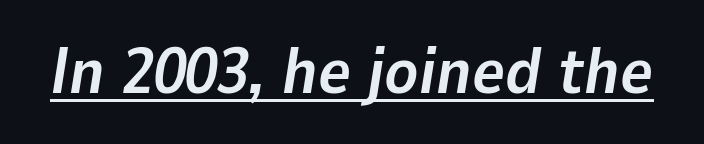
{"italic": "yes", "lean": "right", "slant_degrees": 9, "bold": "yes", "weight": "bold", "width": "normal", "stroke_contrast": "low", "x_height": "medium", "monospaced": "no", "underline": "yes", "letter_spacing": "normal", "letter_spacing_em": 0.0, "glyph_px": 64}
